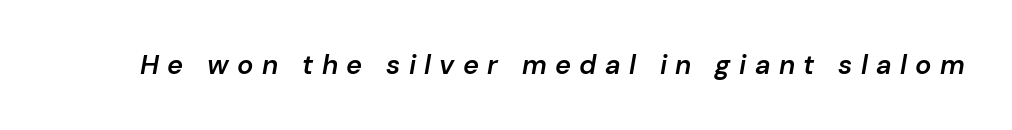
The image shows 27 px text type, italic (leaning right); set unusually wide letter spacing (+0.31 em), not underlined.
